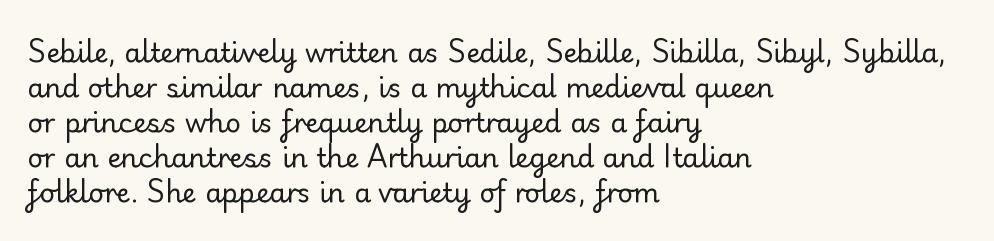
Style check: upright. Plain, unruled lines of type. The paragraph has a hard left edge and a soft right edge. This rendering leaves character spacing at its baseline value. A typesetter would call this leading conventional body-copy spacing. These glyphs show unthickened strokes, regular width or finer.
